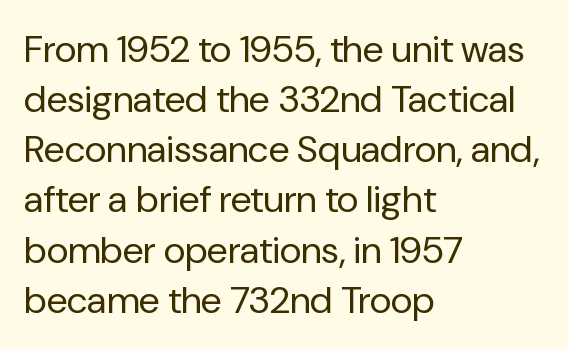
The image shows 38 px regular-weight sans-serif type, upright; set left-aligned, normal line spacing (1.32x), normal letter spacing, not underlined; low stroke contrast and a medium x-height.
